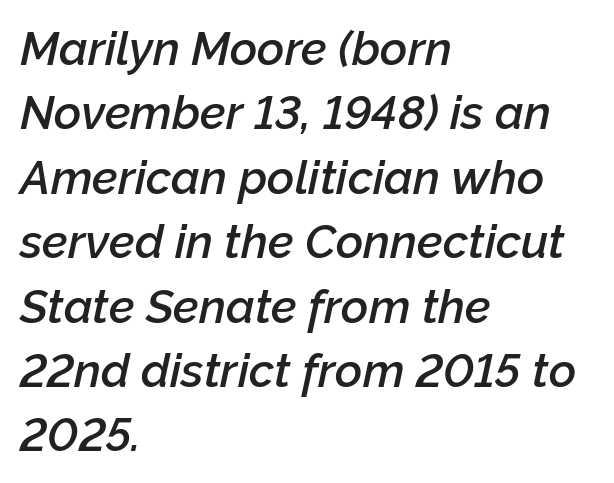
Q: Is the text bold? A: Semi-bold.
Q: Is the text italic (slanted)? A: Yes, it leans right by about 12 degrees.
Q: Is the text underlined? A: No.
Q: How is the paragraph aligned? A: Left-aligned.
Q: Is the spacing between letters normal or unusually wide? A: Normal.
Q: Is the spacing between lines tight, normal or loose? A: Normal.
Q: Width (condensed, normal, or wide)? A: Normal.
Q: Stroke contrast? A: Low.
Q: x-height? A: Medium.
Q: Monospaced? A: No.
